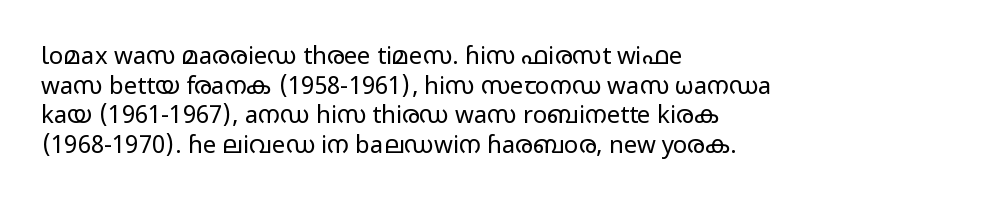
{"italic": "no", "bold": "no", "underline": "no", "align": "left", "line_spacing_ratio": 1.23, "letter_spacing": "normal", "letter_spacing_em": 0.0, "glyph_px": 24}
